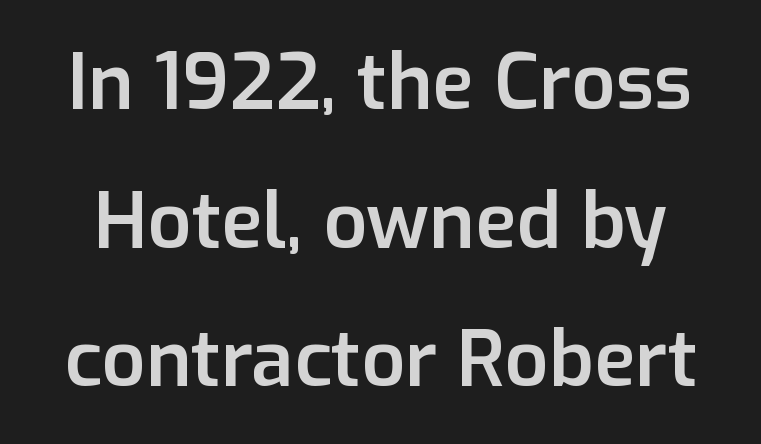
{"serif": "no", "italic": "no", "bold": "semi", "weight": "semibold", "width": "normal", "stroke_contrast": "low", "x_height": "medium", "monospaced": "no", "underline": "no", "line_spacing_ratio": 1.8, "letter_spacing": "normal", "letter_spacing_em": 0.0, "glyph_px": 77}
